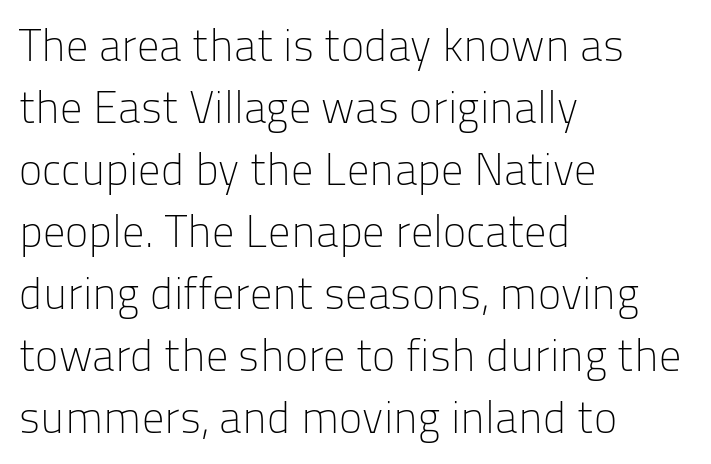
{"serif": "no", "italic": "no", "bold": "no", "weight": "light", "width": "normal", "stroke_contrast": "low", "x_height": "medium", "monospaced": "no", "underline": "no", "align": "left", "line_spacing": "normal", "line_spacing_ratio": 1.41, "letter_spacing": "normal", "letter_spacing_em": 0.0, "glyph_px": 44}
